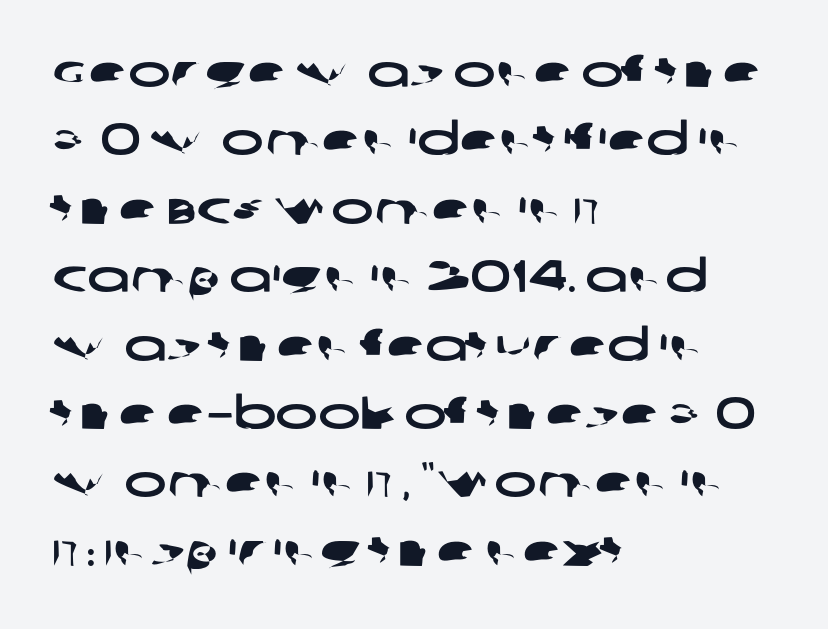
Q: Is the typeface a serif or a sans-serif typeface? A: Sans-serif.
Q: Is the text underlined? A: No.
Q: How is the paragraph aligned? A: Left-aligned.
Q: Is the spacing between letters normal or unusually wide? A: Normal.
Q: Is the spacing between lines tight, normal or loose? A: Normal.
Q: Width (condensed, normal, or wide)? A: Wide.
Q: Stroke contrast? A: Low.
Q: x-height? A: Large.
Q: Monospaced? A: No.
